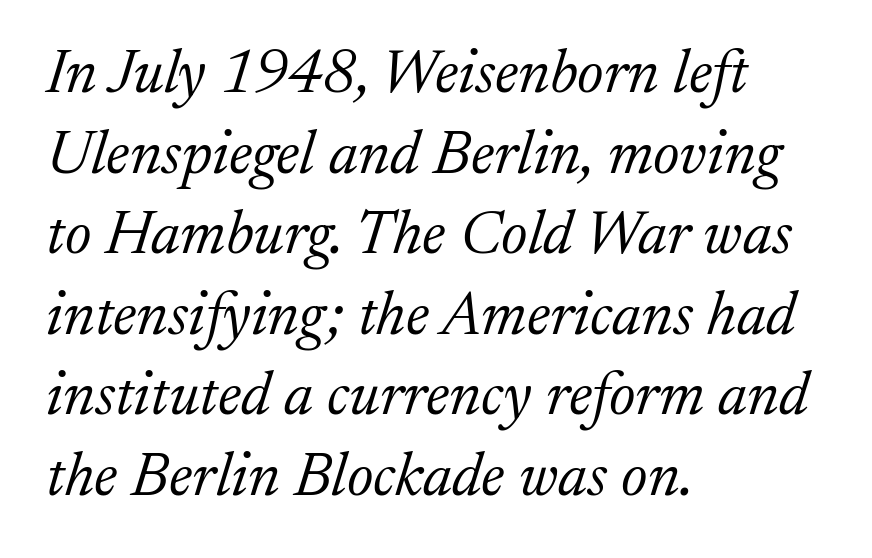
Q: Is the text bold? A: No.
Q: Is the text italic (slanted)? A: Yes, it leans right by about 17 degrees.
Q: Is the typeface a serif or a sans-serif typeface? A: Serif.
Q: Is the text underlined? A: No.
Q: How is the paragraph aligned? A: Left-aligned.
Q: Is the spacing between letters normal or unusually wide? A: Normal.
Q: Is the spacing between lines tight, normal or loose? A: Normal.
Q: Width (condensed, normal, or wide)? A: Normal.
Q: Stroke contrast? A: Low.
Q: x-height? A: Medium.
Q: Monospaced? A: No.
